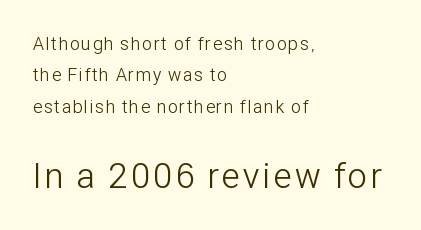
Q: Is the text bold? A: No.
Q: Is the text italic (slanted)? A: No, it is upright.
Q: Is the typeface a serif or a sans-serif typeface? A: Sans-serif.
Q: Is the text underlined? A: No.
Q: How is the paragraph aligned? A: Left-aligned.
Q: Which block of text is set in a larger size, the first (top) or the second (bottom)? A: The second (bottom) one.
Q: Width (condensed, normal, or wide)? A: Condensed.
Q: Stroke contrast? A: Low.
Q: x-height? A: Medium.
Q: Monospaced? A: No.
